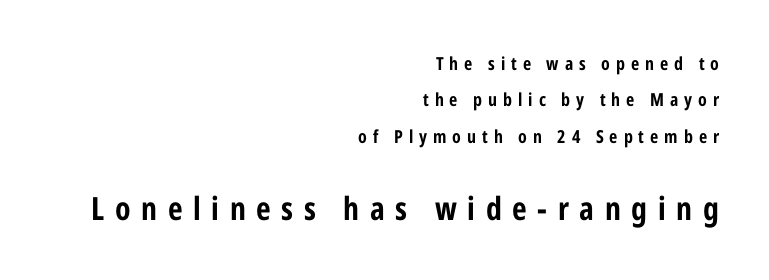
The image shows 32 px bold, condensed sans-serif type, upright; set right-aligned, loose line spacing (2.02x), unusually wide letter spacing (+0.33 em), not underlined; the second (bottom) block is 1.78x larger; low stroke contrast and a medium x-height.
